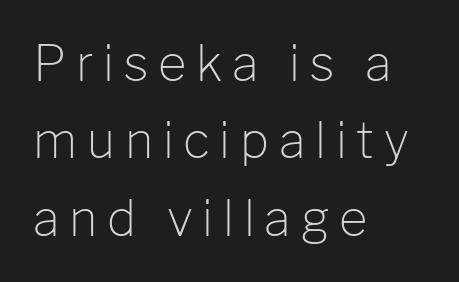
{"serif": "no", "italic": "no", "bold": "no", "weight": "light", "width": "normal", "stroke_contrast": "low", "x_height": "medium", "monospaced": "no", "underline": "no", "align": "left", "line_spacing": "normal", "line_spacing_ratio": 1.58, "letter_spacing": "wide", "letter_spacing_em": 0.2, "glyph_px": 49}
